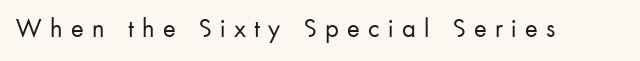
{"italic": "no", "bold": "no", "underline": "no", "letter_spacing": "wide", "letter_spacing_em": 0.31, "glyph_px": 27}
